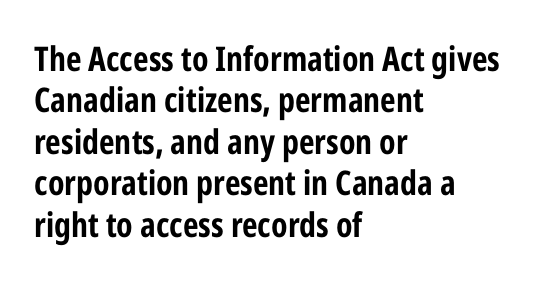
The image shows 34 px bold, condensed sans-serif type, upright; set left-aligned, line spacing 1.22x, normal letter spacing, not underlined; low stroke contrast and a medium x-height.
